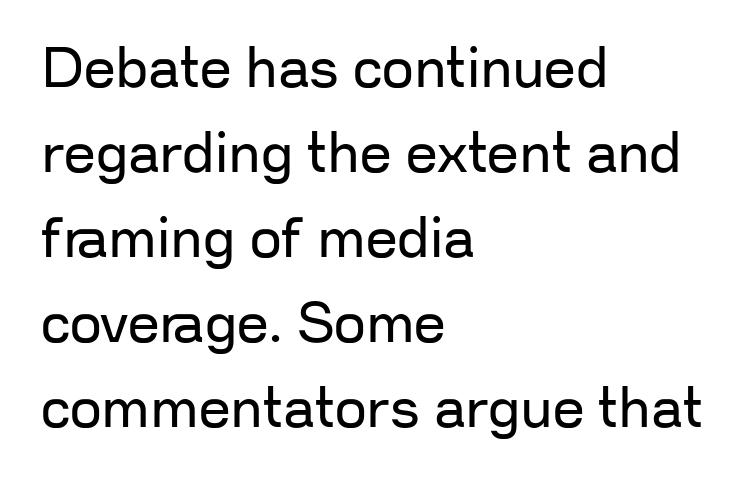
{"serif": "no", "italic": "no", "bold": "no", "weight": "regular", "width": "normal", "stroke_contrast": "low", "x_height": "medium", "monospaced": "no", "underline": "no", "align": "left", "line_spacing": "normal", "line_spacing_ratio": 1.52, "letter_spacing": "normal", "letter_spacing_em": 0.0, "glyph_px": 56}
